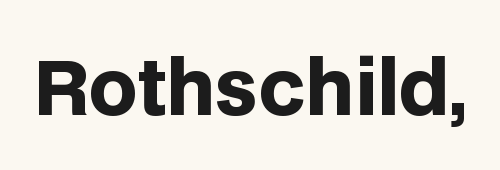
Posture: upright roman. I'd call this a sans setting — the letters go barefoot. Compared with typical body copy, the letter spacing here is the same. Letters rest on an invisible, unmarked baseline. The glyphs have the mass of a bold cut.
